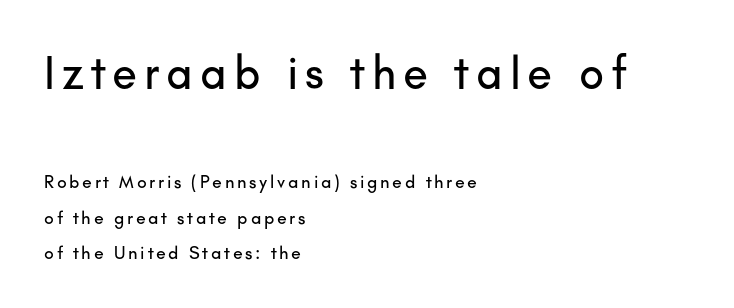
{"serif": "no", "italic": "no", "width": "normal", "stroke_contrast": "low", "x_height": "small", "monospaced": "no", "underline": "no", "align": "left", "line_spacing": "loose", "line_spacing_ratio": 1.95, "larger_block": "first", "size_ratio": 2.56, "glyph_px": 46}
